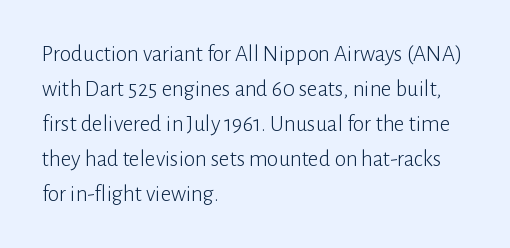
Weight: not bold — regular or lighter. The typesetter chose a ragged-right arrangement here. Each new line begins a customary step beneath the previous one. You could call the tracking neutral — neither tight nor loose. Only glyphs here, with clear space below each row. You can tell it's not italic because the verticals are truly vertical.
